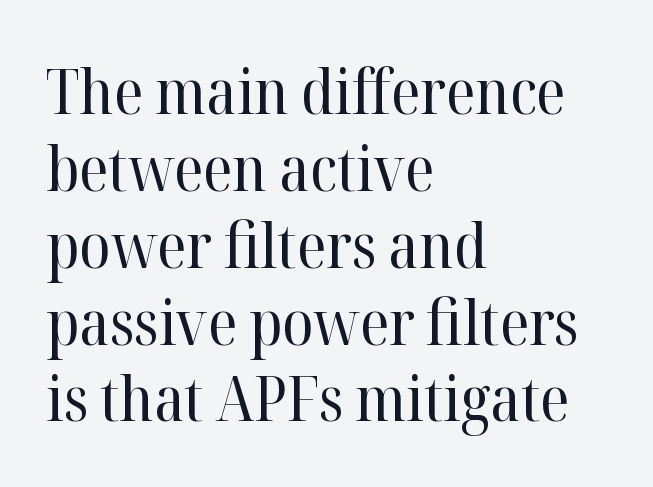
The glyphs are unaccompanied by any horizontal stroke below them. The passage is arranged the way most books set body copy — flush left. Little horizontal feet cap the strokes, marking this as serif type. Compared with a typical body face, this is equally light or lighter still.
